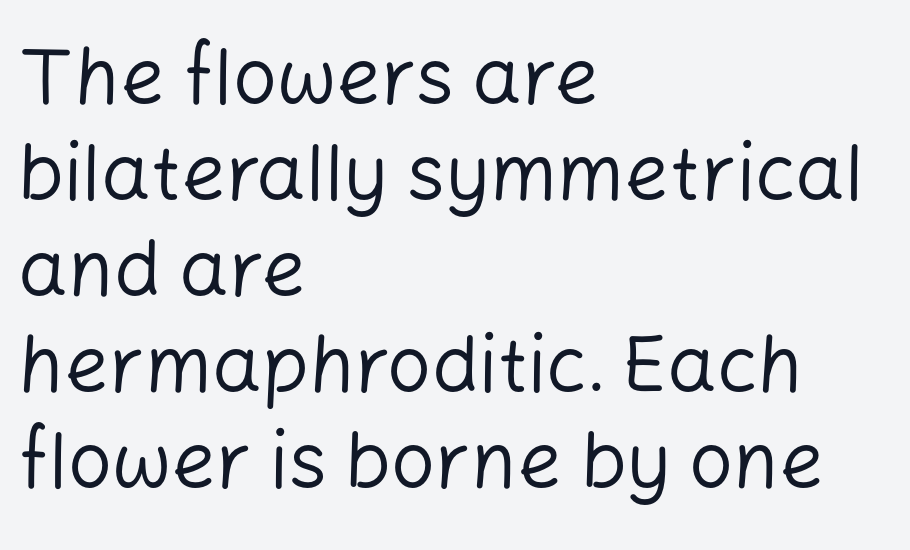
The image shows 78 px regular-weight sans-serif type, upright; set left-aligned, line spacing 1.23x, normal letter spacing, not underlined; low stroke contrast and a medium x-height.
